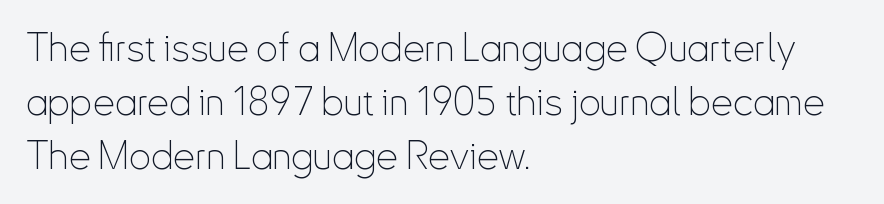
Q: Is the text bold? A: No.
Q: Is the text italic (slanted)? A: No, it is upright.
Q: Is the typeface a serif or a sans-serif typeface? A: Sans-serif.
Q: Is the text underlined? A: No.
Q: How is the paragraph aligned? A: Left-aligned.
Q: Is the spacing between letters normal or unusually wide? A: Normal.
Q: Is the spacing between lines tight, normal or loose? A: Normal.
Q: Width (condensed, normal, or wide)? A: Condensed.
Q: Stroke contrast? A: Low.
Q: x-height? A: Small.
Q: Monospaced? A: No.
